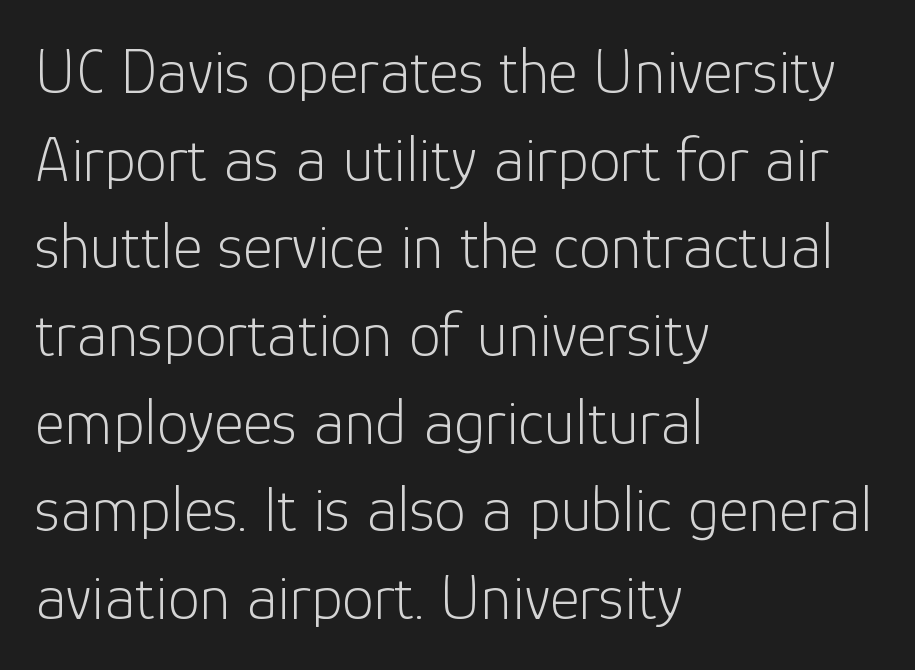
The image shows 64 px light sans-serif type, upright; set left-aligned, normal line spacing (1.37x), normal letter spacing, not underlined; low stroke contrast and a medium x-height.
